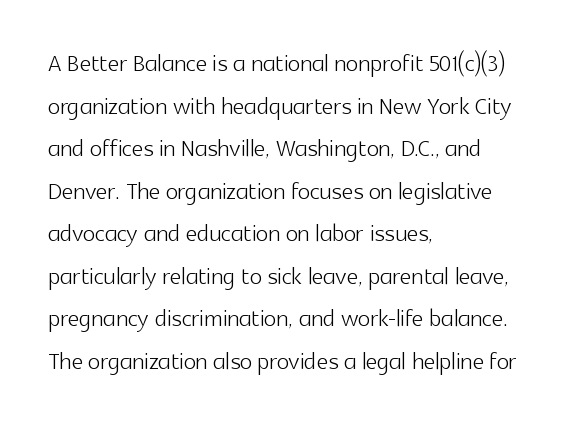
{"serif": "no", "italic": "no", "bold": "no", "weight": "light", "width": "normal", "x_height": "medium", "monospaced": "no", "underline": "no", "align": "left", "line_spacing": "normal", "line_spacing_ratio": 1.33, "letter_spacing": "normal", "letter_spacing_em": 0.0, "glyph_px": 32}
